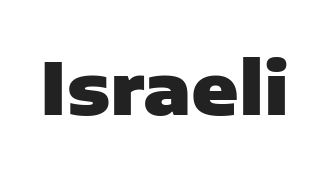
Q: Is the text bold? A: Yes.
Q: Is the text italic (slanted)? A: No, it is upright.
Q: Is the typeface a serif or a sans-serif typeface? A: Sans-serif.
Q: Is the text underlined? A: No.
Q: Is the spacing between letters normal or unusually wide? A: Normal.
Q: Width (condensed, normal, or wide)? A: Normal.
Q: Stroke contrast? A: Low.
Q: x-height? A: Medium.
Q: Monospaced? A: No.
